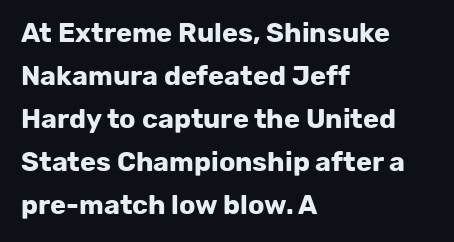
Typesetter's note: full bold, strokes at maximum text heaviness. Quick note: interline space is typical. Compared with a centered layout, this one pins lines to the left instead. Tall strokes in this sample are plumb rather than angled. The tracking reads as untouched default to a designer's eye. Has an underline been added? It has not.
